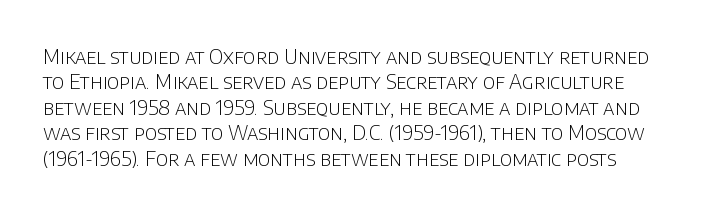
Any mark beneath the type? The region is blank. Stroke mass is kept to a normal reading level or below. A typesetter would mark this as roman, not italic. The letters sit at their default tracking, neither squeezed nor spread.
